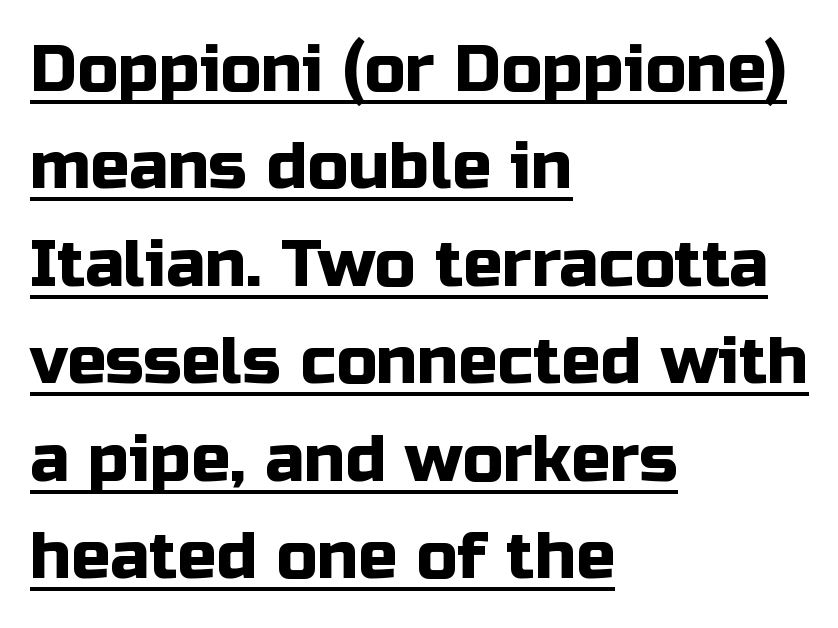
{"serif": "no", "italic": "no", "width": "normal", "stroke_contrast": "low", "x_height": "medium", "monospaced": "no", "underline": "yes", "align": "left", "line_spacing": "normal", "line_spacing_ratio": 1.5, "letter_spacing": "normal", "letter_spacing_em": 0.0, "glyph_px": 65}
